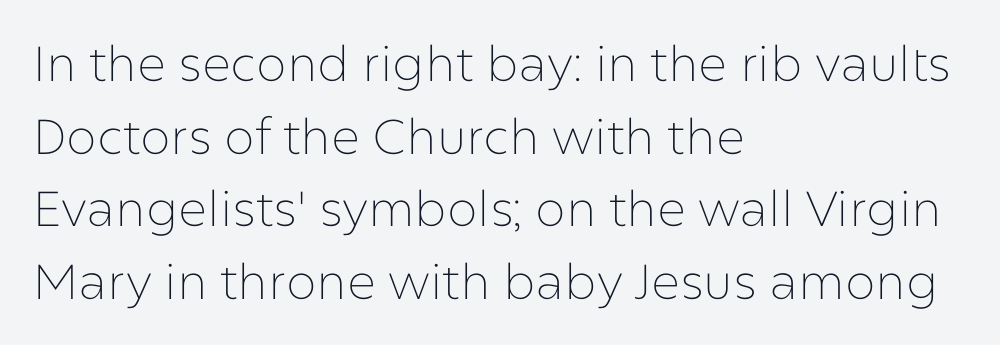
Q: Is the text bold? A: No.
Q: Is the text italic (slanted)? A: No, it is upright.
Q: Is the typeface a serif or a sans-serif typeface? A: Sans-serif.
Q: Is the text underlined? A: No.
Q: How is the paragraph aligned? A: Left-aligned.
Q: Is the spacing between letters normal or unusually wide? A: Normal.
Q: Is the spacing between lines tight, normal or loose? A: Normal.
Q: Width (condensed, normal, or wide)? A: Normal.
Q: Stroke contrast? A: Low.
Q: x-height? A: Medium.
Q: Monospaced? A: No.
